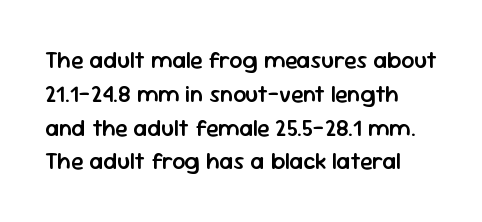
Q: Is the text bold? A: Semi-bold.
Q: Is the text italic (slanted)? A: No, it is upright.
Q: Is the text underlined? A: No.
Q: Is the spacing between letters normal or unusually wide? A: Normal.
Q: Is the spacing between lines tight, normal or loose? A: Normal.
